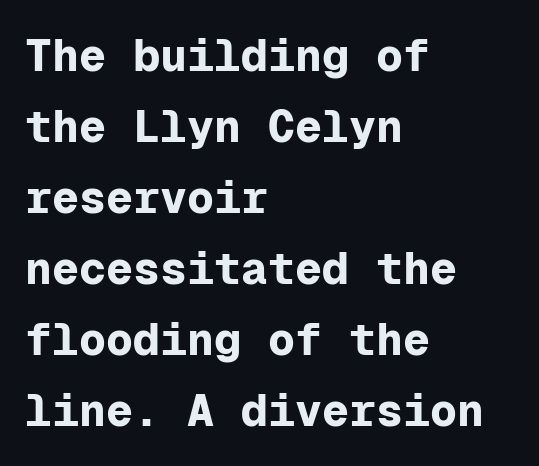
Q: Is the text bold? A: Yes.
Q: Is the text italic (slanted)? A: No, it is upright.
Q: Is the typeface a serif or a sans-serif typeface? A: Sans-serif.
Q: Is the text underlined? A: No.
Q: How is the paragraph aligned? A: Left-aligned.
Q: Is the spacing between letters normal or unusually wide? A: Normal.
Q: Is the spacing between lines tight, normal or loose? A: Normal.
Q: Width (condensed, normal, or wide)? A: Normal.
Q: Stroke contrast? A: Low.
Q: x-height? A: Medium.
Q: Monospaced? A: Yes.
